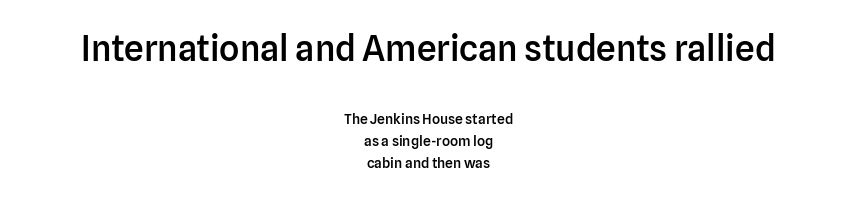
Words float on clear page, feet unadorned. Nope, not italic — everything's standing straight. The block sitting higher on the canvas is the one with enlarged characters. The designer went with a sans here, leaving each stem footless. Compared with typical body copy, the letter spacing here is the same.
